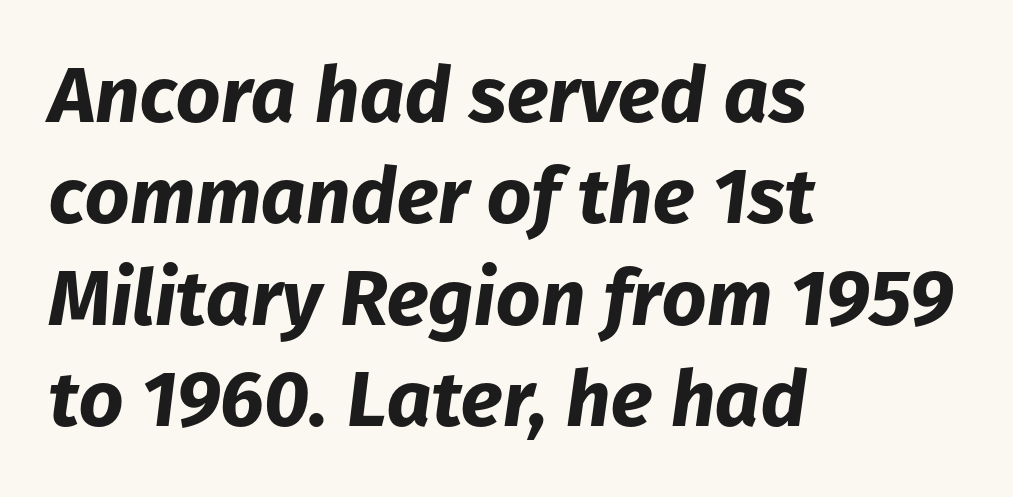
{"italic": "yes", "lean": "right", "slant_degrees": 8, "bold": "yes", "weight": "bold", "width": "normal", "stroke_contrast": "low", "x_height": "medium", "monospaced": "no", "underline": "no", "align": "left", "line_spacing": "normal", "line_spacing_ratio": 1.3, "letter_spacing": "normal", "letter_spacing_em": 0.0, "glyph_px": 78}
